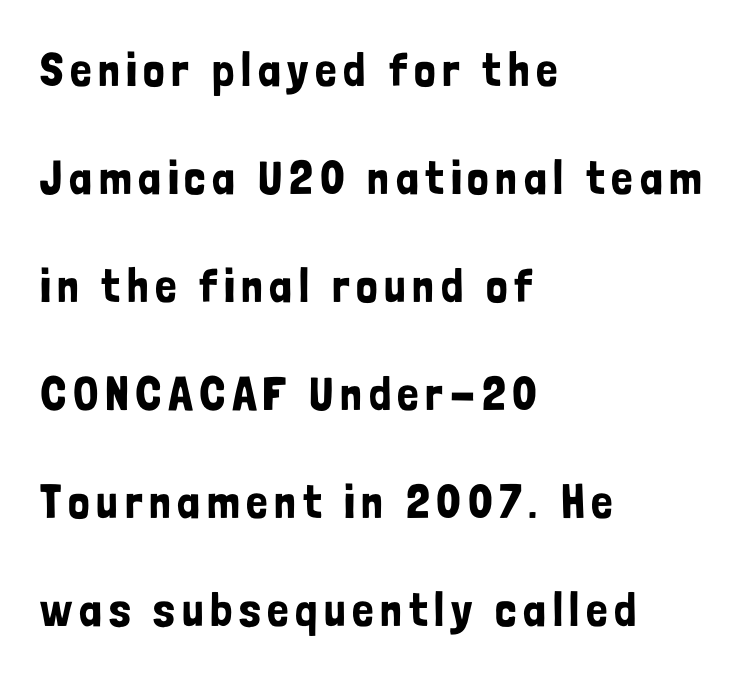
The area under the type is left untouched. Each letter keeps its own natural width here, so spacing adapts to shape. Does the lettering tilt? It doesn't — this is upright. One-word summary of the alignment: left.
